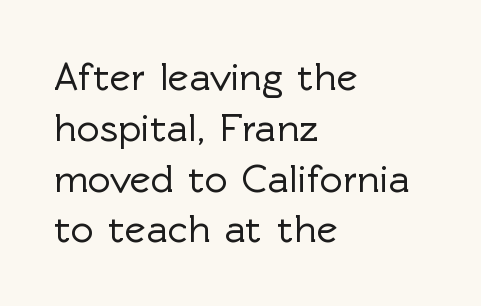
Glyph-to-glyph distance matches everyday printed text. The vertical gap from one line to the next is medium. Horizontal alignment here is leftward, the default for most running prose. Note the varied advance widths — an 'i' is clearly narrower than an 'm'. Unlike italic type, these characters show no tilt at all.
